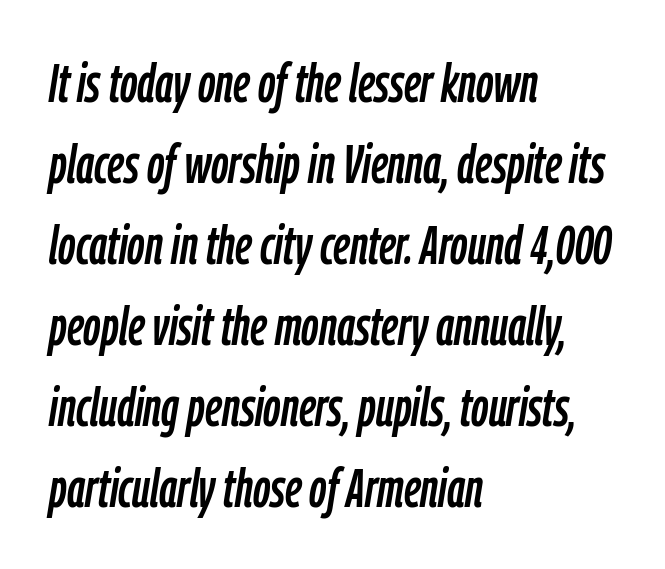
{"italic": "yes", "lean": "right", "slant_degrees": 9, "width": "condensed", "stroke_contrast": "low", "x_height": "medium", "monospaced": "no", "underline": "no", "align": "left", "line_spacing": "normal", "line_spacing_ratio": 1.5, "letter_spacing": "normal", "letter_spacing_em": 0.0, "glyph_px": 54}
